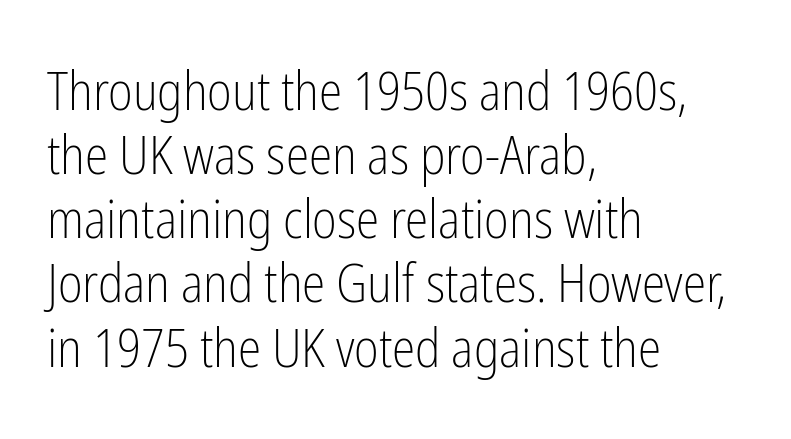
{"serif": "no", "italic": "no", "bold": "no", "weight": "light", "width": "condensed", "stroke_contrast": "low", "x_height": "medium", "monospaced": "no", "underline": "no", "align": "left", "line_spacing_ratio": 1.21, "letter_spacing": "normal", "letter_spacing_em": 0.0, "glyph_px": 53}
